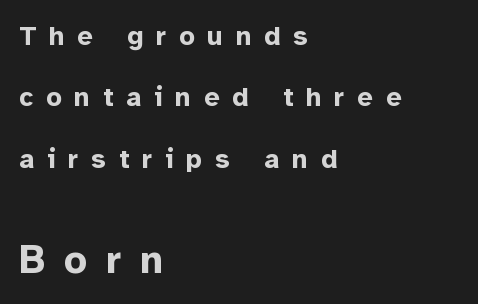
The image shows 40 px bold sans-serif type, upright; set left-aligned, loose line spacing (2.27x), unusually wide letter spacing (+0.48 em), not underlined; the second (bottom) block is 1.48x larger; low stroke contrast and a medium x-height.
